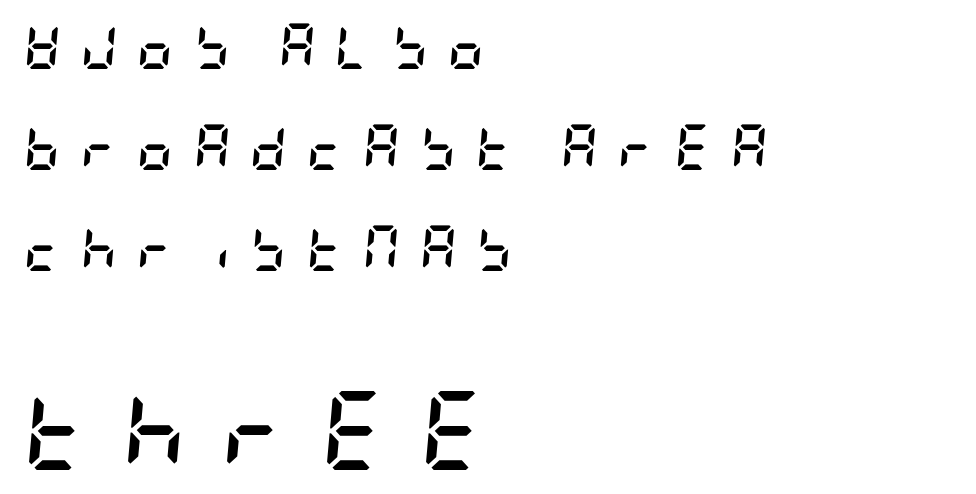
Observe the wide spacing: letters keep a clear distance from each other. Widely set lines give the paragraph a tall, airy silhouette. Left-aligned paragraph, ragged on the right. The passage shown begins with its smaller block and ends with its larger one. Each glyph is drawn with heavy, bold strokes.
